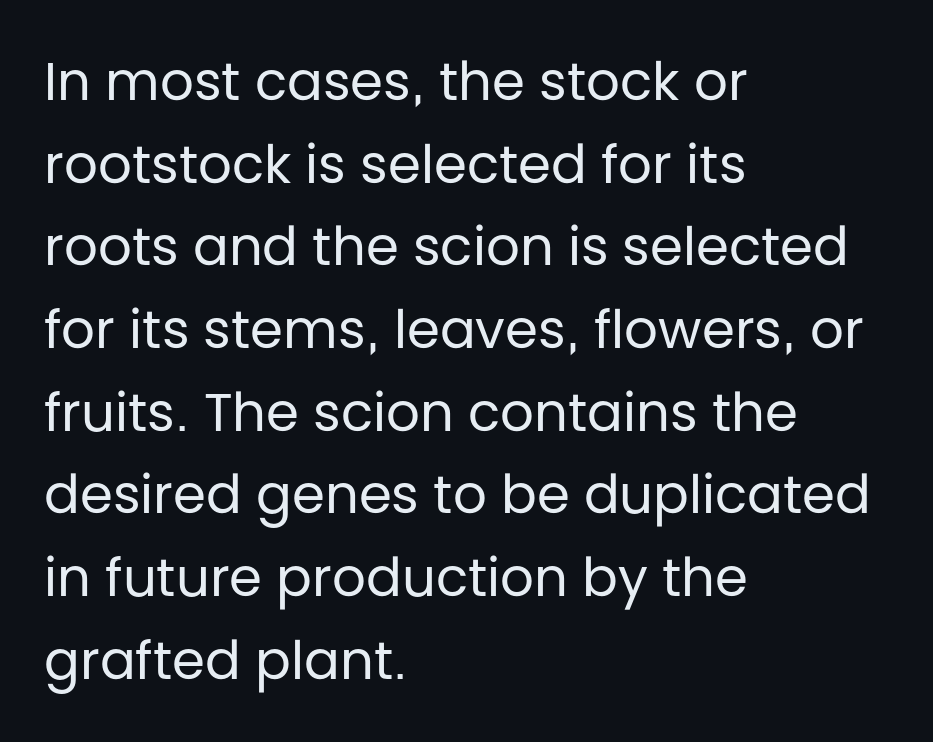
Q: Is the text bold? A: No.
Q: Is the text italic (slanted)? A: No, it is upright.
Q: Is the typeface a serif or a sans-serif typeface? A: Sans-serif.
Q: Is the text underlined? A: No.
Q: How is the paragraph aligned? A: Left-aligned.
Q: Is the spacing between letters normal or unusually wide? A: Normal.
Q: Is the spacing between lines tight, normal or loose? A: Normal.
Q: Width (condensed, normal, or wide)? A: Normal.
Q: Stroke contrast? A: Low.
Q: x-height? A: Large.
Q: Monospaced? A: No.
